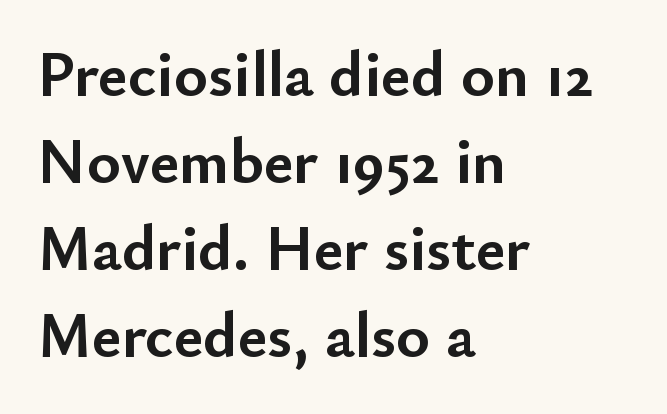
The image shows 64 px semibold sans-serif type, upright; set left-aligned, normal line spacing (1.36x), normal letter spacing, not underlined; low stroke contrast and a small x-height.
